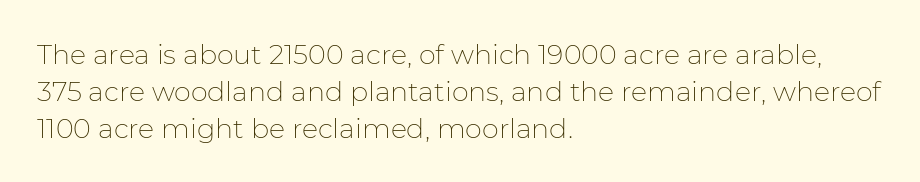
Q: Is the text bold? A: No.
Q: Is the text italic (slanted)? A: No, it is upright.
Q: Is the text underlined? A: No.
Q: How is the paragraph aligned? A: Left-aligned.
Q: Is the spacing between letters normal or unusually wide? A: Normal.
Q: Is the spacing between lines tight, normal or loose? A: Normal.
